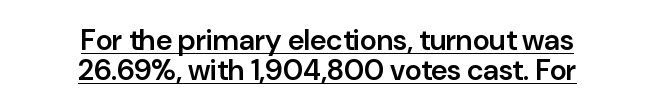
Quick note: underline on. Is this a sans? Yes — the strokes have no serifs. You could not count columns in this text — the font is proportionally spaced. This is roman type, the default non-slanted kind.
